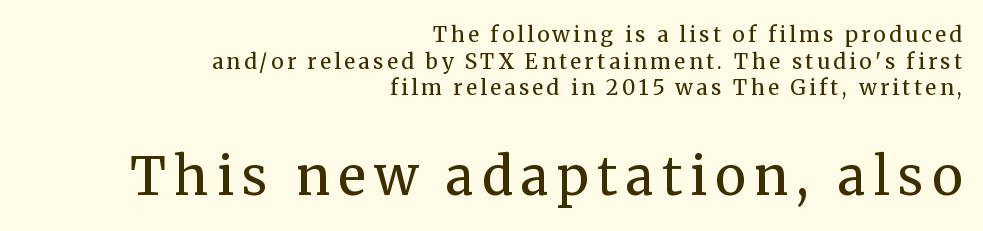
Q: Is the text bold? A: No.
Q: Is the text italic (slanted)? A: No, it is upright.
Q: Is the typeface a serif or a sans-serif typeface? A: Serif.
Q: Is the text underlined? A: No.
Q: How is the paragraph aligned? A: Right-aligned.
Q: Is the spacing between lines tight, normal or loose? A: Normal.
Q: Which block of text is set in a larger size, the first (top) or the second (bottom)? A: The second (bottom) one.
Q: Width (condensed, normal, or wide)? A: Normal.
Q: Stroke contrast? A: Medium.
Q: x-height? A: Medium.
Q: Monospaced? A: No.
